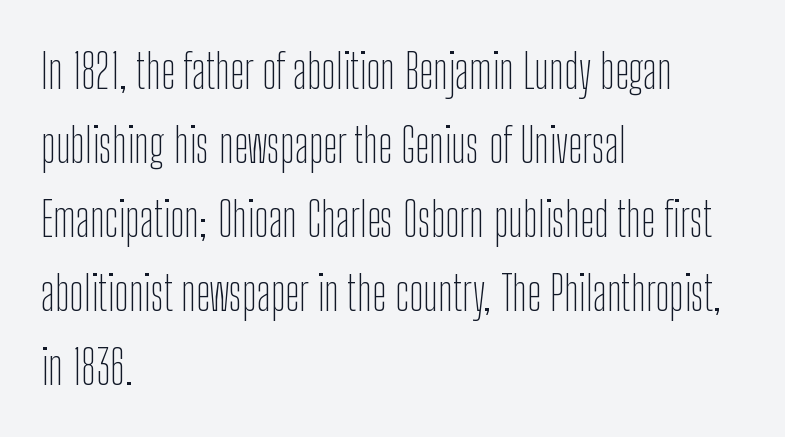
Q: Is the text bold? A: No.
Q: Is the text italic (slanted)? A: No, it is upright.
Q: Is the typeface a serif or a sans-serif typeface? A: Sans-serif.
Q: Is the text underlined? A: No.
Q: How is the paragraph aligned? A: Left-aligned.
Q: Is the spacing between letters normal or unusually wide? A: Normal.
Q: Is the spacing between lines tight, normal or loose? A: Normal.
Q: Width (condensed, normal, or wide)? A: Condensed.
Q: Stroke contrast? A: Low.
Q: x-height? A: Medium.
Q: Monospaced? A: No.
